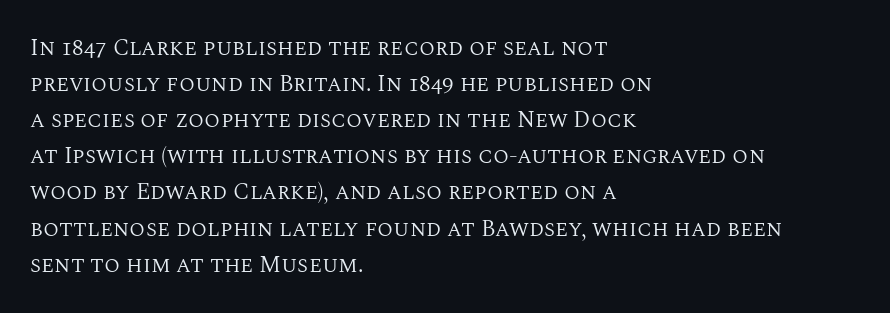
Nothing unusual about the tracking: characters are spaced as the font intends. The typesetter chose a ragged-right arrangement here. Vertical strokes here are truly vertical. In terms of leading, this rendering sits right in the middle.
